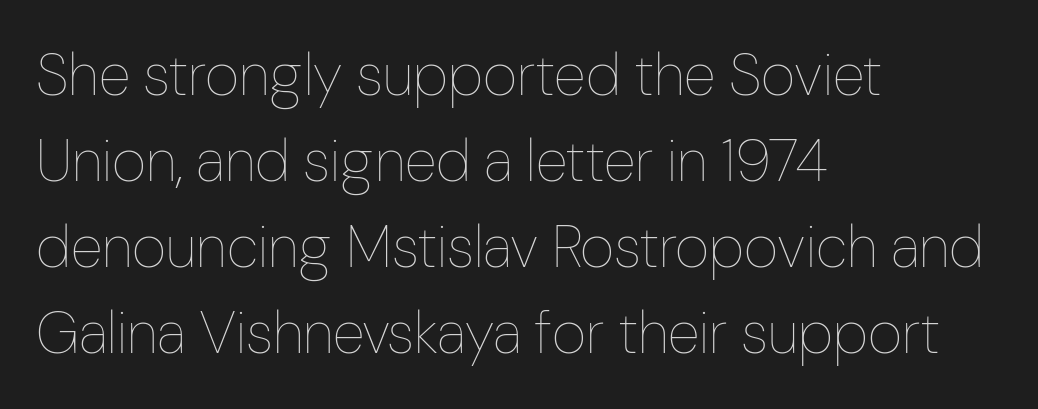
The rows are spaced the way most documents space them. Compared with a centered layout, this one pins lines to the left instead. No italicization has been applied; the sample stays upright. A typesetter would call this proportional, since set widths differ per character. The font is comparable to plain body text, perhaps lighter. Unmarked baselines from the first word to the last.
